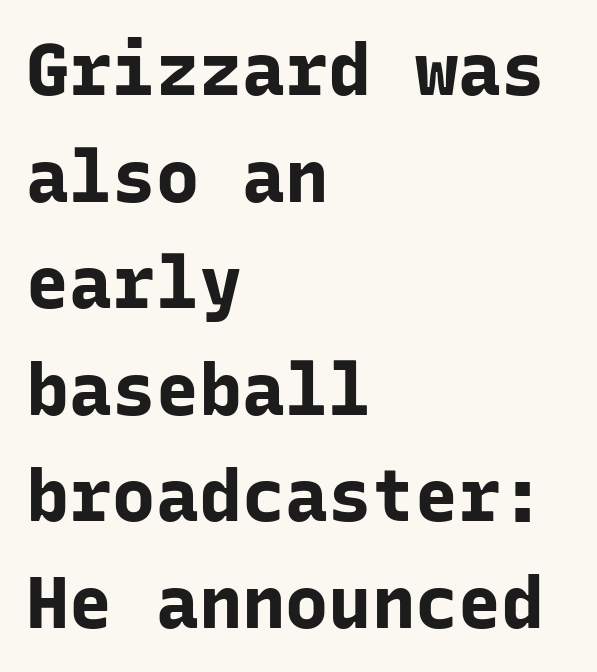
The image shows 72 px bold sans-serif type, upright, monospaced; set left-aligned, normal line spacing (1.48x), normal letter spacing, not underlined; low stroke contrast and a medium x-height.
